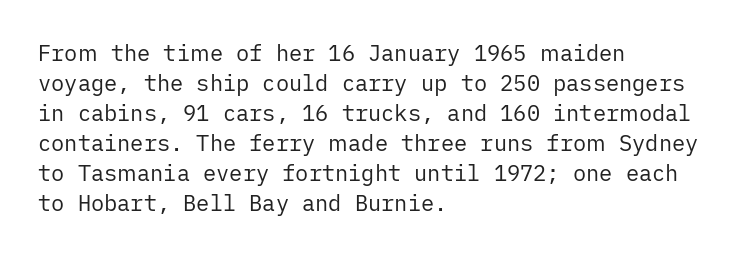
{"italic": "no", "bold": "no", "underline": "no", "align": "left", "line_spacing": "normal", "line_spacing_ratio": 1.36, "letter_spacing": "normal", "letter_spacing_em": 0.0, "glyph_px": 22}
